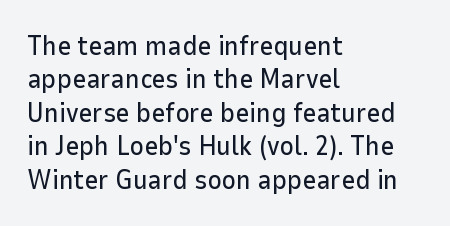
The image shows 27 px text type, upright; set left-aligned, line spacing 1.24x, normal letter spacing, not underlined.
